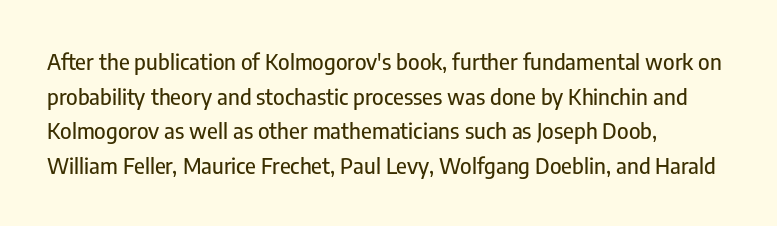
The setting favours the left margin, as ordinary paragraphs usually do. The letters stand straight up with perfectly vertical stems. Baseline-to-baseline distance is the conventional proportion of letter height. Beneath every word, the page is bare. Is the letter spacing exaggerated? No — it looks like the ordinary default.
